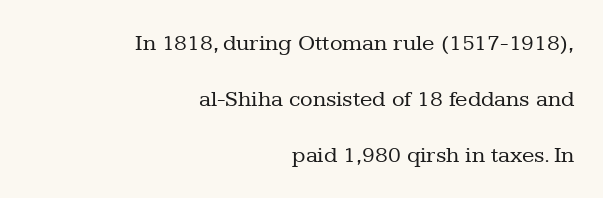
The image shows 23 px text type, upright; set right-aligned, loose line spacing (2.43x), normal letter spacing, not underlined.
